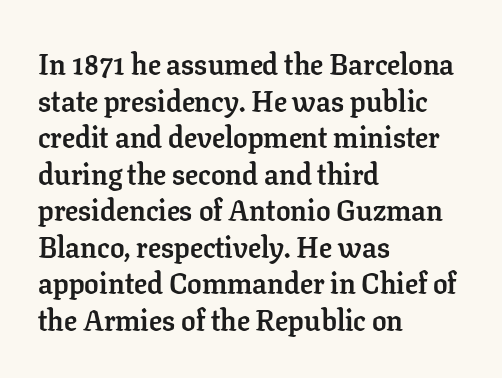
The image shows 29 px semibold serif type, upright; set left-aligned, normal line spacing (1.26x), normal letter spacing, not underlined; low stroke contrast and a medium x-height.
